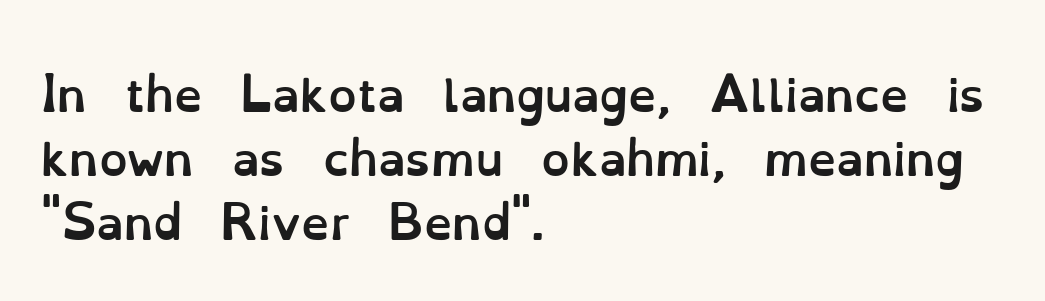
Every character sits straight up, as roman type does. The strokes are fattened all the way to bold. Looks like regular typesetting: each glyph gets only the width it needs. This block has exactly the height ordinary leading produces.
